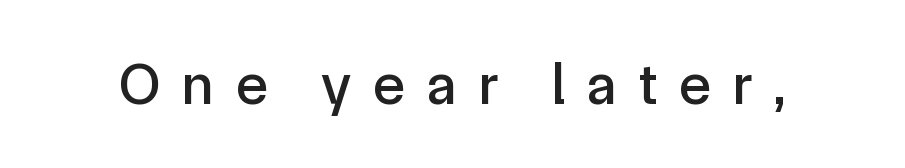
{"serif": "no", "italic": "no", "width": "normal", "x_height": "medium", "monospaced": "no", "underline": "no", "letter_spacing": "wide", "letter_spacing_em": 0.37, "glyph_px": 59}
